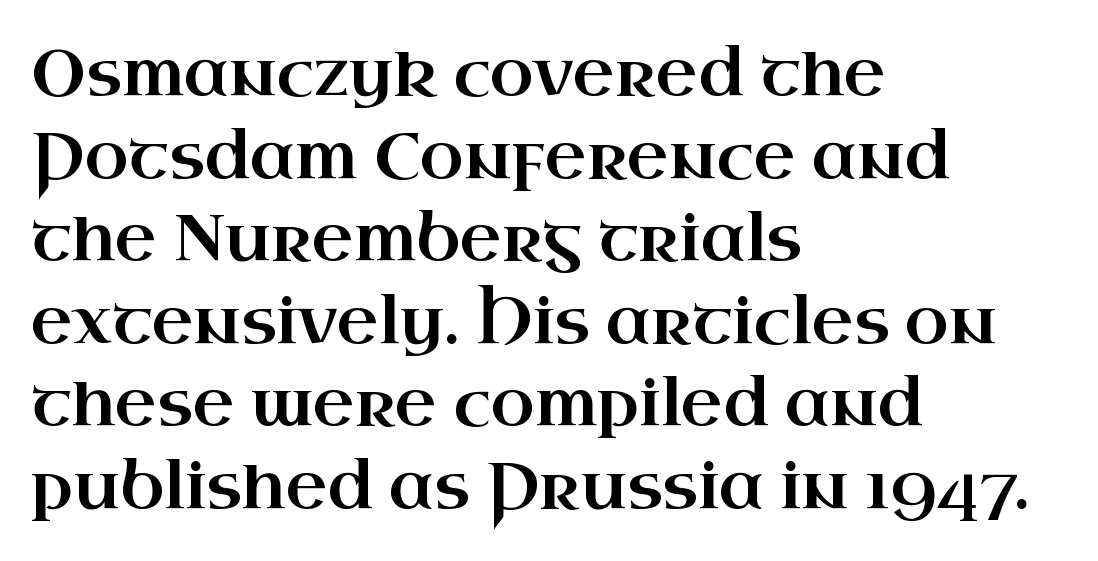
Type without underlining. The line texture is even and compact thanks to regular tracking. This rendering employs a face with finishing strokes, i.e., a serif. The passage shown is typed in a proportional face where columns would drift.
